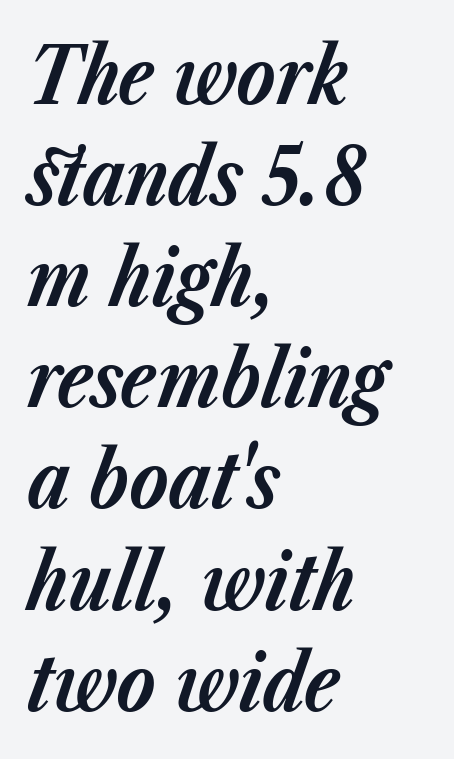
{"italic": "yes", "lean": "right", "slant_degrees": 23, "bold": "yes", "weight": "bold", "width": "normal", "stroke_contrast": "low", "x_height": "medium", "monospaced": "no", "underline": "no", "align": "left", "line_spacing": "normal", "line_spacing_ratio": 1.28, "letter_spacing": "normal", "letter_spacing_em": 0.0, "glyph_px": 79}
